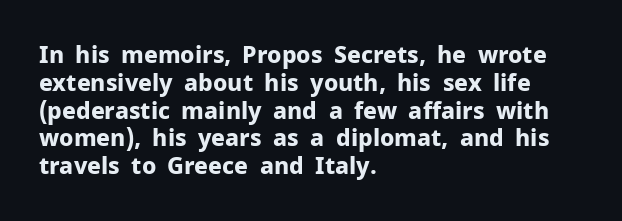
The image shows 23 px bold type, upright; set left-aligned, line spacing 1.21x, normal letter spacing, not underlined.
